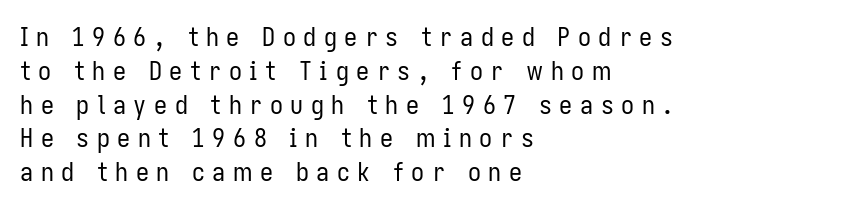
Q: Is the text bold? A: No.
Q: Is the text italic (slanted)? A: No, it is upright.
Q: Is the text underlined? A: No.
Q: How is the paragraph aligned? A: Left-aligned.
Q: Is the spacing between letters normal or unusually wide? A: Unusually wide.
Q: Is the spacing between lines tight, normal or loose? A: Normal.
